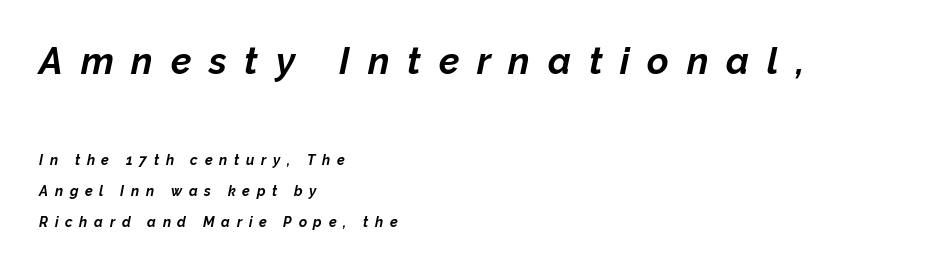
{"italic": "yes", "lean": "right", "slant_degrees": 12, "bold": "yes", "weight": "bold", "width": "normal", "stroke_contrast": "low", "x_height": "medium", "monospaced": "no", "underline": "no", "align": "left", "line_spacing": "loose", "line_spacing_ratio": 2.22, "letter_spacing": "wide", "letter_spacing_em": 0.48, "larger_block": "first", "size_ratio": 2.64, "glyph_px": 37}
